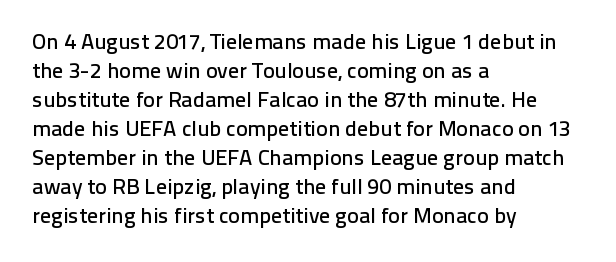
The image shows 22 px text type, upright; set left-aligned, normal line spacing (1.32x), normal letter spacing, not underlined.
